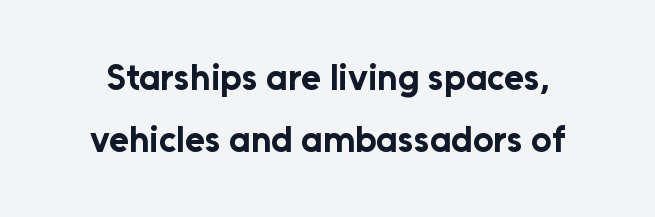
The image shows 36 px bold sans-serif type, upright; set line spacing 1.73x, normal letter spacing, not underlined; low stroke contrast and a medium x-height.
